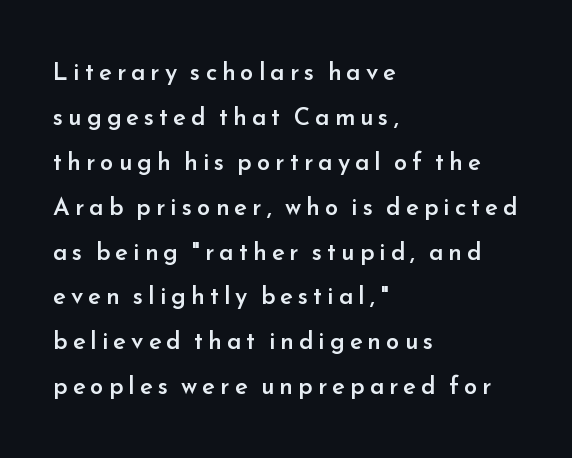
{"italic": "no", "bold": "semi", "underline": "no", "align": "left", "line_spacing_ratio": 1.87, "letter_spacing": "wide", "letter_spacing_em": 0.21, "glyph_px": 24}
